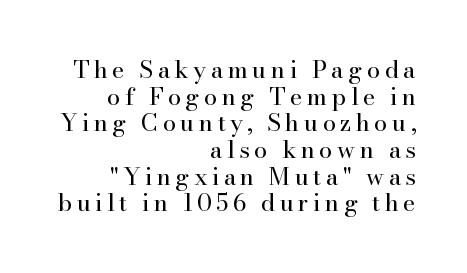
Q: Is the text bold? A: No.
Q: Is the text italic (slanted)? A: No, it is upright.
Q: Is the text underlined? A: No.
Q: How is the paragraph aligned? A: Right-aligned.
Q: Is the spacing between lines tight, normal or loose? A: Tight.
